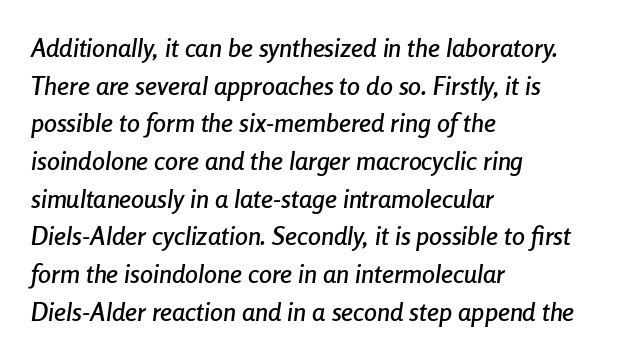
How would I describe the line gaps? Plain and ordinary. The axis of the letterforms is tilted away from vertical. Type without underlining. The rag falls on the right side of this text block.
